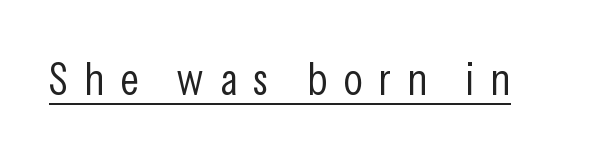
Observe the absence of serifs on each vertical stroke in this sample. Do the characters align in a grid? No, the font is proportional. No italicization has been applied; the sample stays upright. A light-to-regular cut is what we see here. What stands out about the letter spacing? Its width — letters are far apart. The rendering uses the underline text-decoration.
